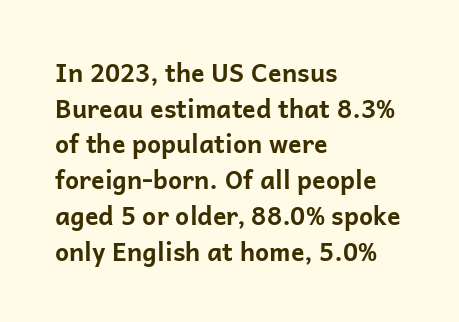
{"italic": "no", "bold": "yes", "underline": "no", "align": "left", "line_spacing": "normal", "line_spacing_ratio": 1.43, "letter_spacing": "normal", "letter_spacing_em": 0.0, "glyph_px": 25}
